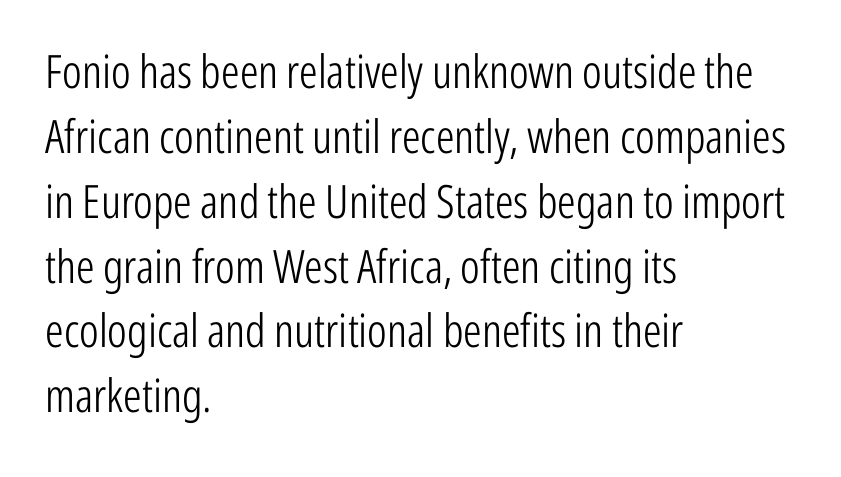
{"serif": "no", "italic": "no", "bold": "no", "weight": "light", "width": "condensed", "stroke_contrast": "low", "x_height": "medium", "monospaced": "no", "underline": "no", "align": "left", "line_spacing": "normal", "line_spacing_ratio": 1.41, "letter_spacing": "normal", "letter_spacing_em": 0.0, "glyph_px": 46}
